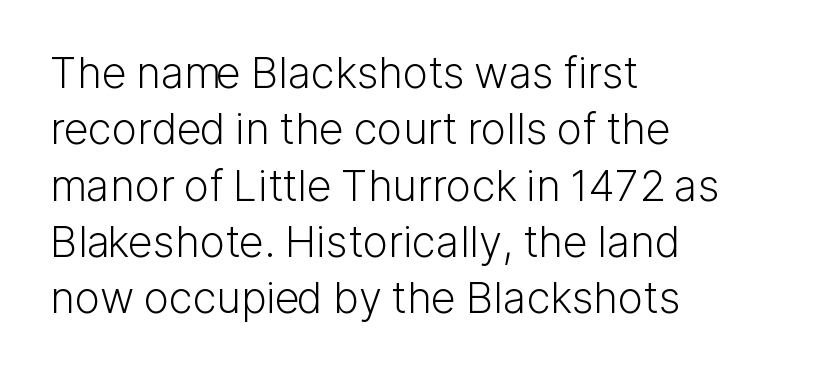
This rendering uses left alignment, leaving the right contour irregular. The letters sit at their default tracking, neither squeezed nor spread. Vertically, the passage feels balanced, rows spaced as you'd expect. Each letter keeps its own natural width here, so spacing adapts to shape. Nothing heavy about these letters — not bold at all.
